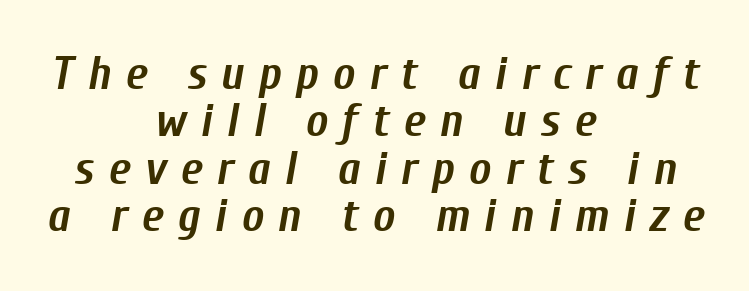
Designer's note — italics engaged. Set as a true bold cut, around the 700 mark. Honestly, the letter spacing is so wide it's the main thing you notice. The rag falls on both sides of this text block equally.
